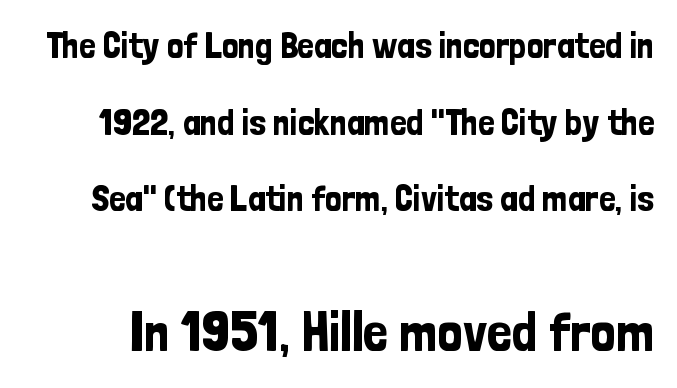
The image shows 56 px condensed sans-serif type, upright; set loose line spacing (2.07x), normal letter spacing, not underlined; the second (bottom) block is 1.51x larger; low stroke contrast and a medium x-height.
